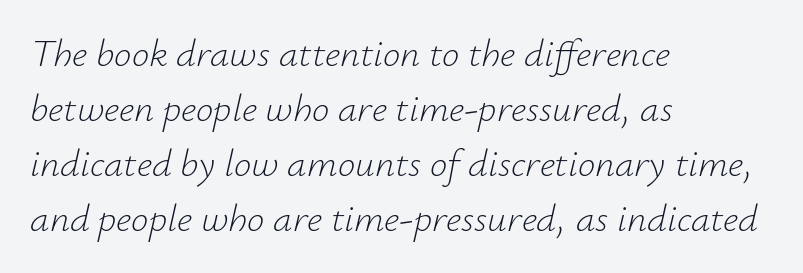
The image shows 39 px light type, italic (leaning right); set left-aligned, normal line spacing (1.41x), normal letter spacing, not underlined; low stroke contrast and a small x-height.
